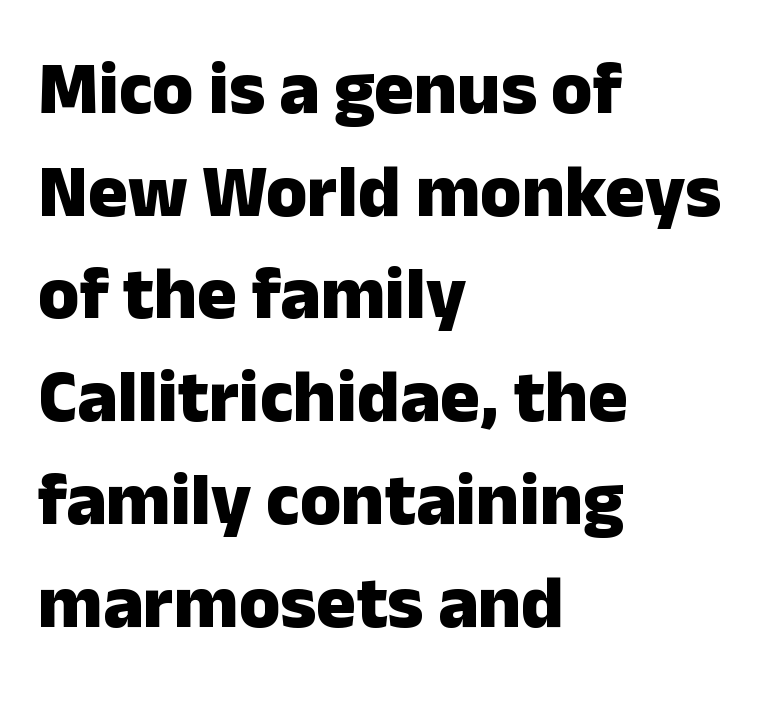
The image shows 75 px heavy sans-serif type, upright; set left-aligned, normal line spacing (1.37x), normal letter spacing, not underlined; low stroke contrast and a medium x-height.
